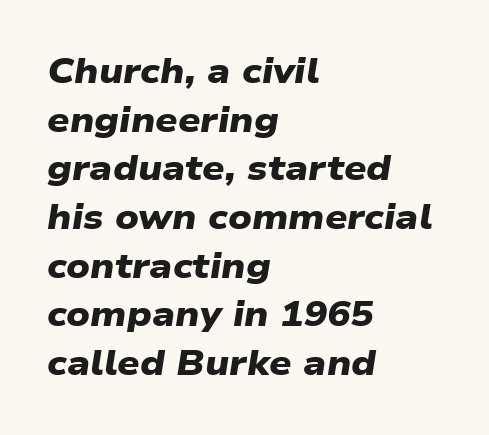
The image shows 35 px heavy, wide sans-serif type; set left-aligned, normal line spacing (1.39x), normal letter spacing, not underlined; low stroke contrast and a medium x-height.
